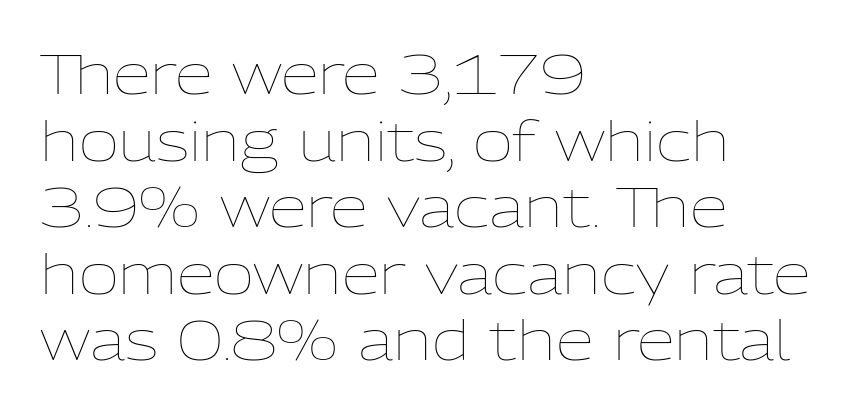
Ordinary non-slanted type is in use. A typesetter would call this proportional, since set widths differ per character. Compared with a typical body face, this is equally light or lighter still. The lines are quadded left. Underlining? Definitely not there. Here the glyphs are tracked normally, forming tight word shapes.
